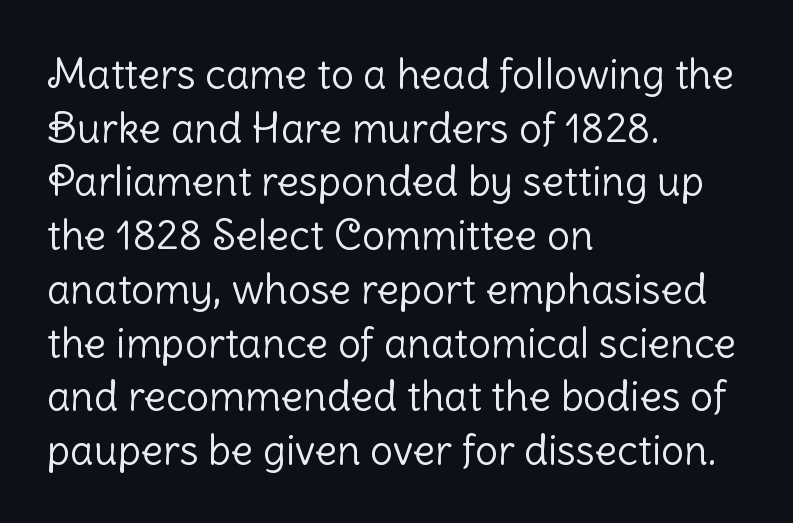
The image shows 41 px light sans-serif type, upright; set left-aligned, normal line spacing (1.31x), normal letter spacing, not underlined; low stroke contrast and a medium x-height.
